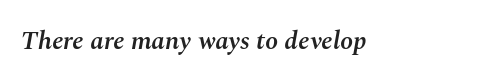
Q: Is the text bold? A: Semi-bold.
Q: Is the text italic (slanted)? A: Yes, it leans right by about 10 degrees.
Q: Is the text underlined? A: No.
Q: How is the paragraph aligned? A: Left-aligned.
Q: Is the spacing between letters normal or unusually wide? A: Normal.
